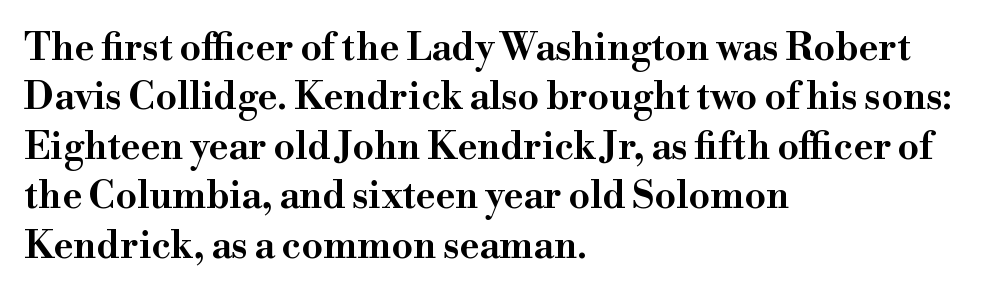
Line spacing here is normal. Between one letter and the next there's only the usual sliver of space. Rendered with straight, roman letterforms. Words float on clear page, feet unadorned. The lines in this sample share a left origin and differ only in where they stop. Character widths vary here, with narrow letters taking less room than wide ones.
